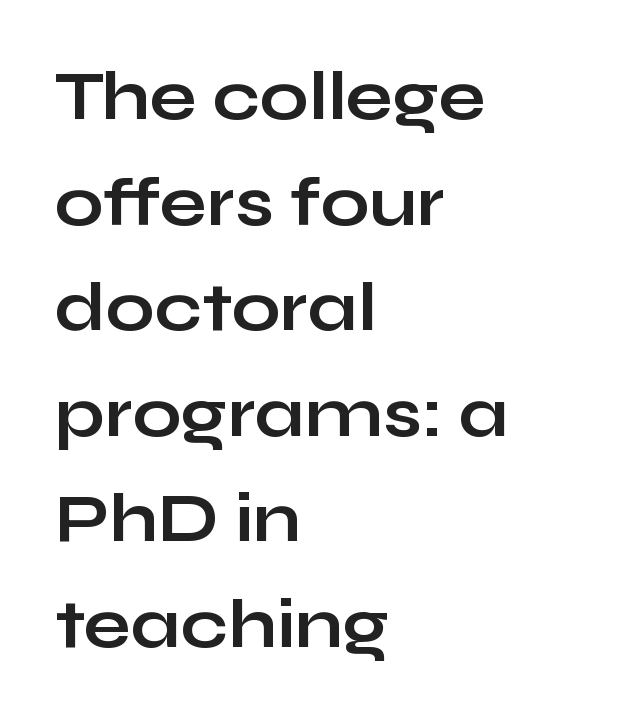
{"serif": "no", "italic": "no", "bold": "yes", "weight": "bold", "width": "wide", "stroke_contrast": "low", "x_height": "medium", "monospaced": "no", "underline": "no", "align": "left", "line_spacing": "normal", "line_spacing_ratio": 1.53, "letter_spacing": "normal", "letter_spacing_em": 0.0, "glyph_px": 69}
